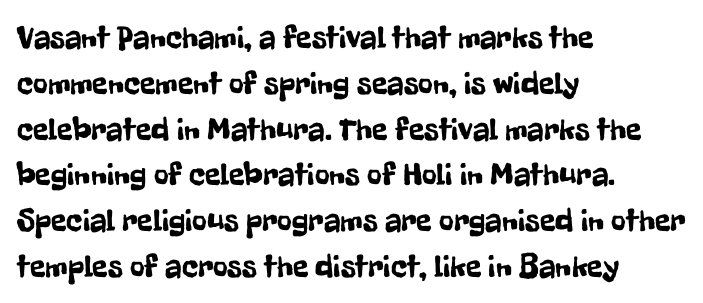
Summary of vertical rhythm: regular, with standard interline spacing. The passage shown is typeset with a sans-serif family. It's the straight-up-and-down kind of type. Leftover space on each line is placed entirely after the last word. You could call the tracking neutral — neither tight nor loose.
